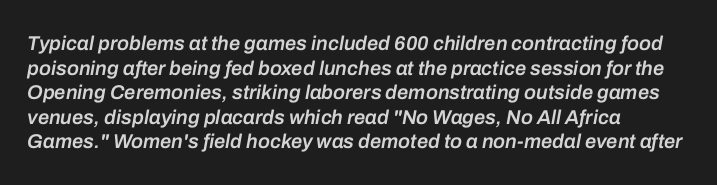
Q: Is the text bold? A: Semi-bold.
Q: Is the text italic (slanted)? A: Yes, it leans right by about 10 degrees.
Q: Is the text underlined? A: No.
Q: How is the paragraph aligned? A: Left-aligned.
Q: Is the spacing between letters normal or unusually wide? A: Normal.
